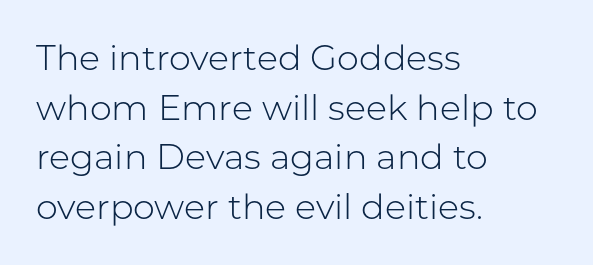
The rows are spaced the way most documents space them. The glyphs in this specimen are sans serif. This sample uses an upright cut, with every glyph sitting square on the baseline. Decoration check: the copy has no underline.
